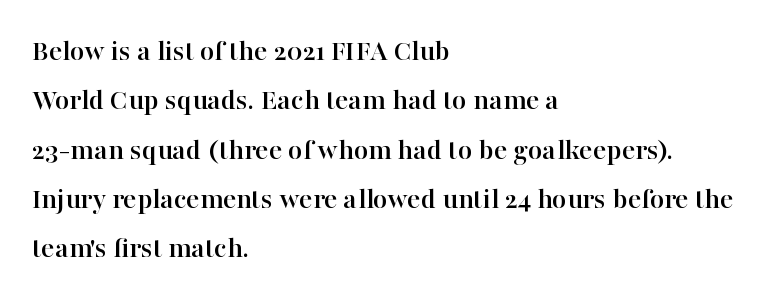
{"serif": "yes", "italic": "no", "width": "normal", "stroke_contrast": "high", "x_height": "medium", "monospaced": "no", "underline": "no", "align": "left", "line_spacing": "normal", "line_spacing_ratio": 1.59, "letter_spacing": "normal", "letter_spacing_em": 0.0, "glyph_px": 31}
